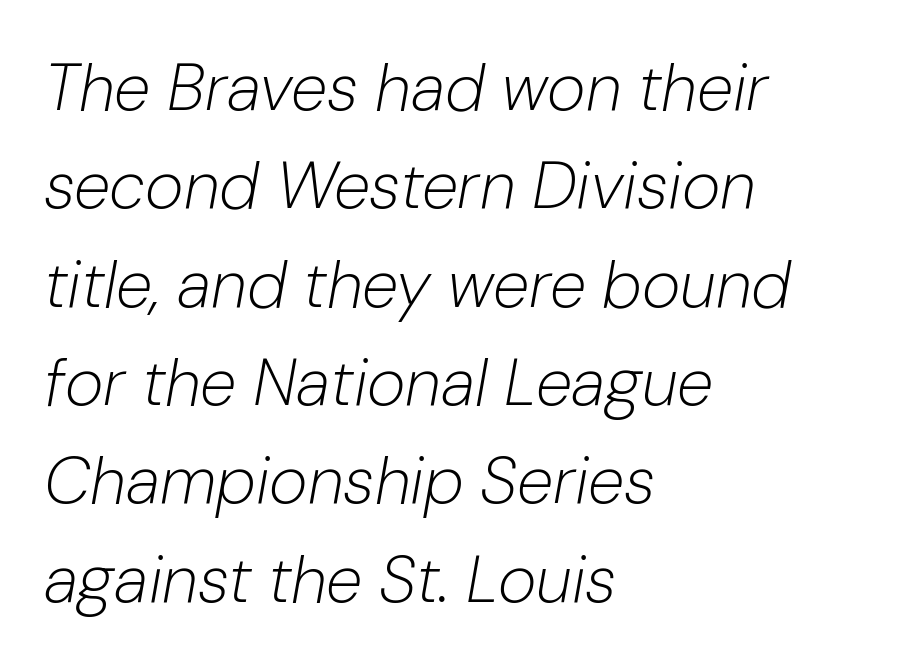
The image shows 66 px light type, italic (leaning right); set left-aligned, normal line spacing (1.49x), normal letter spacing, not underlined; low stroke contrast and a medium x-height.
